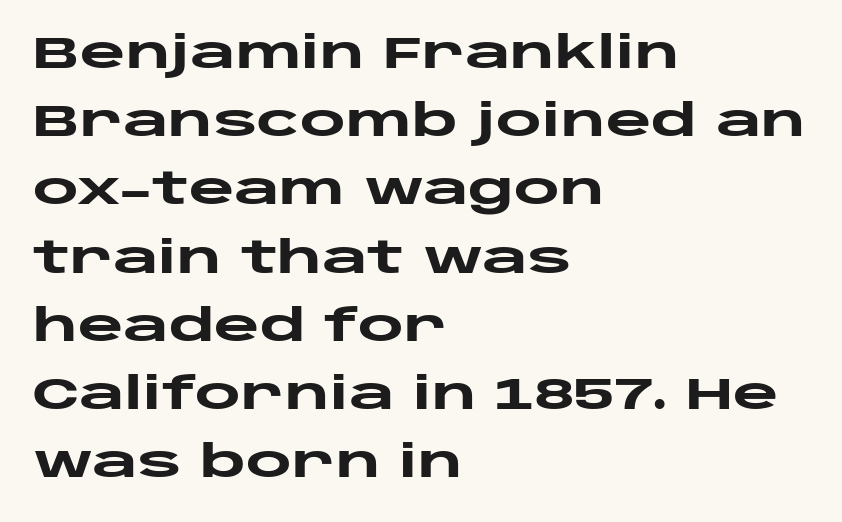
{"serif": "no", "italic": "no", "bold": "yes", "weight": "heavy", "width": "wide", "stroke_contrast": "low", "x_height": "large", "monospaced": "no", "underline": "no", "align": "left", "line_spacing": "normal", "line_spacing_ratio": 1.55, "letter_spacing": "normal", "letter_spacing_em": 0.0, "glyph_px": 44}
